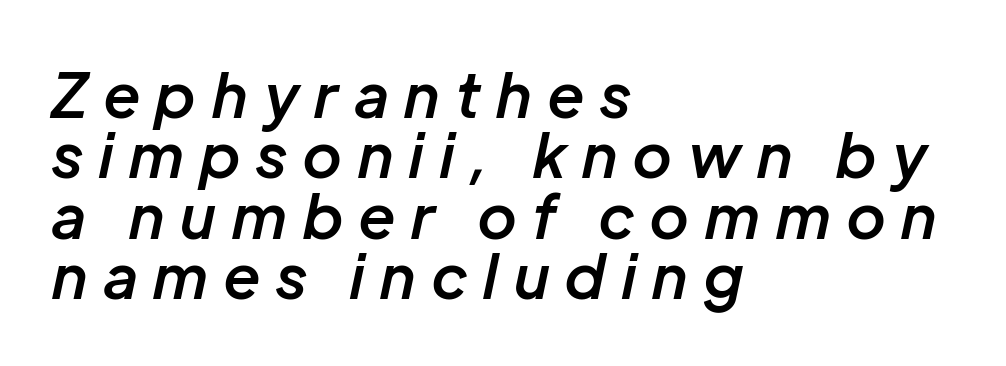
The words here are not underlined. A somewhat darkened texture: the type is semibold rather than bold. You could only call the tracking loose — the letters float apart. A classic flush-left, rag-right setting is used for this passage.
